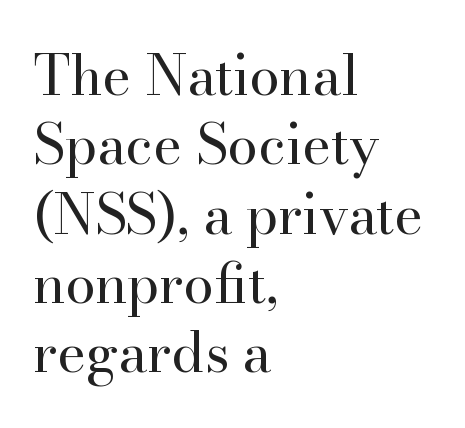
The image shows 55 px regular-weight serif type, upright; set left-aligned, normal line spacing (1.26x), normal letter spacing, not underlined; high stroke contrast and a small x-height.
